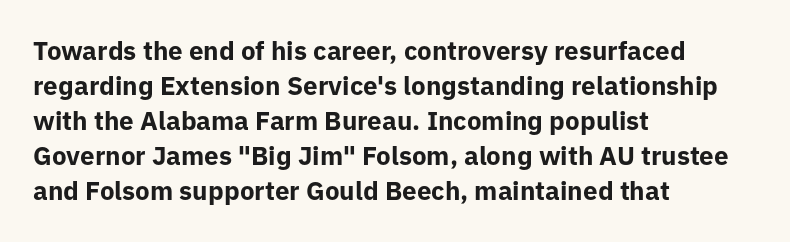
Spacing between characters is what you'd get straight out of the box. If you drew a line through each stem, it would be perfectly vertical. Which margin do the lines hug? The left one — the right edge is uneven. Leading: standard. Is the type bold? Yes — the strokes are clearly thick and heavy.
